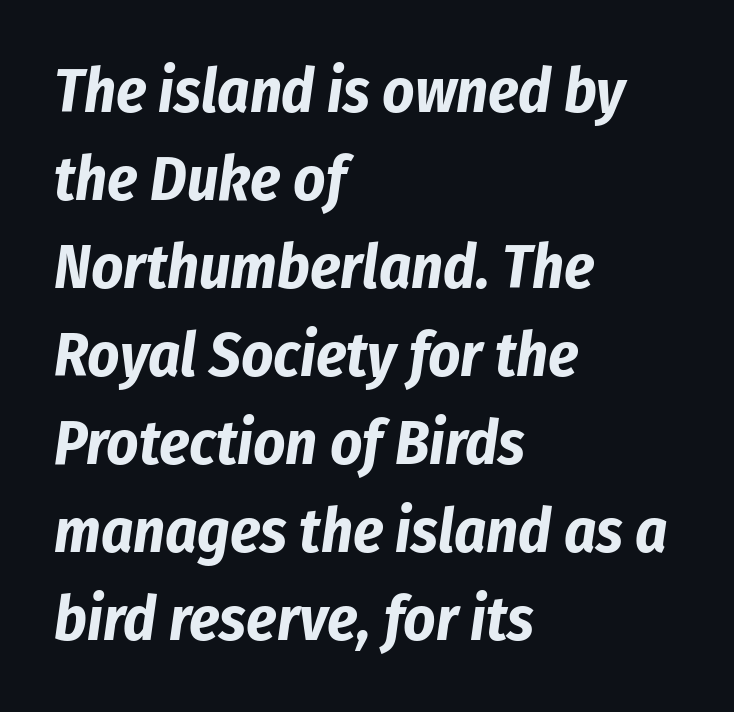
Q: Is the text bold? A: Yes.
Q: Is the text italic (slanted)? A: Yes, it leans right by about 8 degrees.
Q: Is the text underlined? A: No.
Q: How is the paragraph aligned? A: Left-aligned.
Q: Is the spacing between letters normal or unusually wide? A: Normal.
Q: Is the spacing between lines tight, normal or loose? A: Normal.
Q: Width (condensed, normal, or wide)? A: Condensed.
Q: Stroke contrast? A: Low.
Q: x-height? A: Medium.
Q: Monospaced? A: No.
